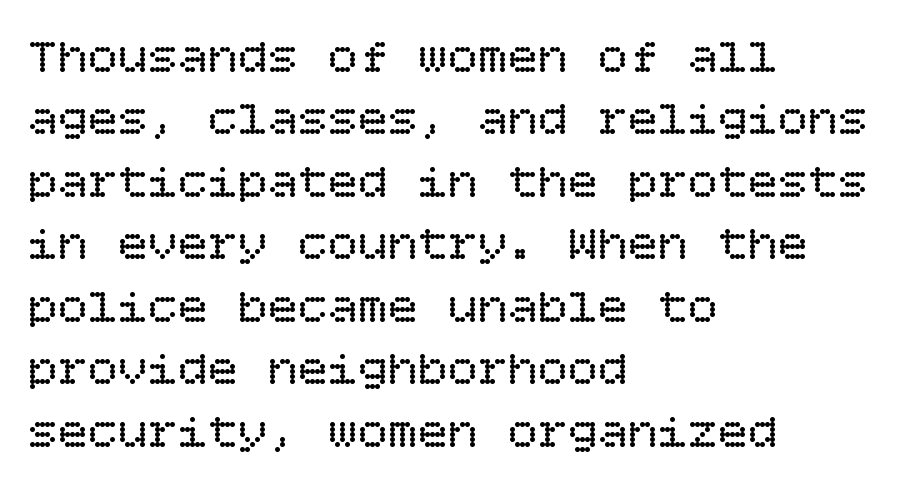
The image shows 50 px regular-weight type, upright; set left-aligned, normal line spacing (1.25x), normal letter spacing, not underlined; low stroke contrast and a large x-height.
